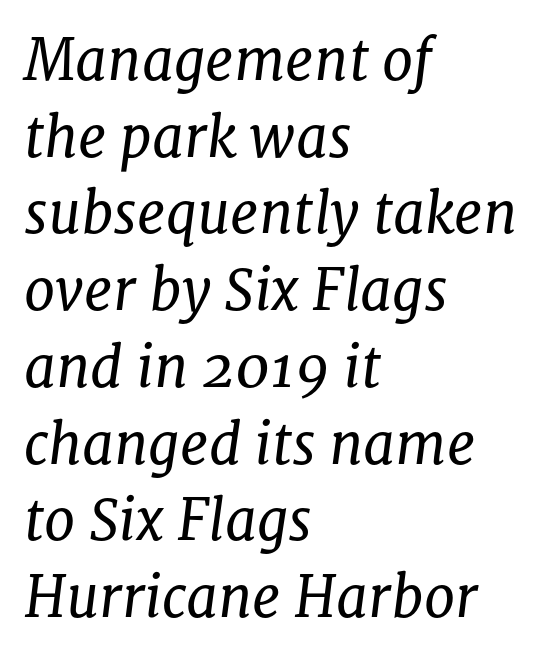
Q: Is the text bold? A: No.
Q: Is the text italic (slanted)? A: Yes, it leans right by about 8 degrees.
Q: Is the typeface a serif or a sans-serif typeface? A: Serif.
Q: Is the text underlined? A: No.
Q: How is the paragraph aligned? A: Left-aligned.
Q: Is the spacing between letters normal or unusually wide? A: Normal.
Q: Is the spacing between lines tight, normal or loose? A: Normal.
Q: Width (condensed, normal, or wide)? A: Normal.
Q: Stroke contrast? A: Low.
Q: x-height? A: Medium.
Q: Monospaced? A: No.
